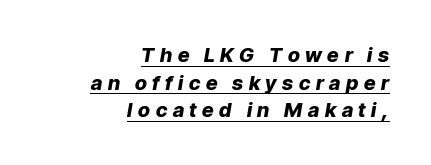
{"italic": "yes", "lean": "right", "slant_degrees": 9, "bold": "yes", "underline": "yes", "align": "right", "line_spacing": "normal", "line_spacing_ratio": 1.38, "letter_spacing": "wide", "letter_spacing_em": 0.28, "glyph_px": 20}
